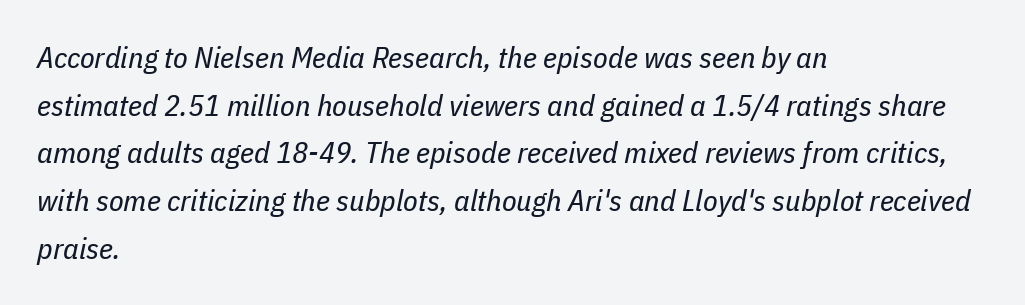
No chunkiness to these letters — they're not bold. This sample keeps an unexceptional amount of space between lines. Each row of text sits above clean, open space. Tall strokes in this sample are angled rather than plumb. The rag falls on the right side of this text block. Proportional: the letters do not fall into vertical columns.
